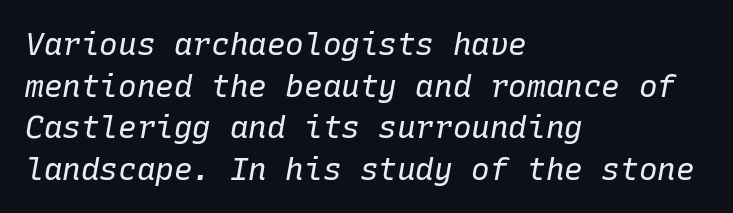
Stroke thickness stays within the range of a standard reading face or lighter. Note the uniform advance width — an 'i' takes as much space as an 'm'. The letters sit at their default tracking, neither squeezed nor spread. How would I describe the line gaps? Plain and ordinary. Type without underlining. Emphasis-style slanted type is in use.
